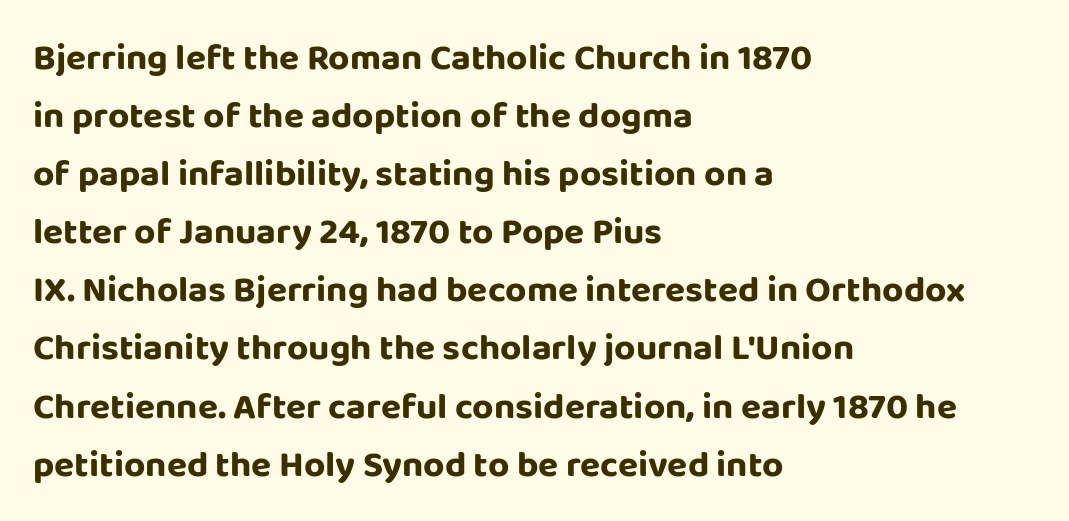
Q: Is the text italic (slanted)? A: No, it is upright.
Q: Is the typeface a serif or a sans-serif typeface? A: Sans-serif.
Q: Is the text underlined? A: No.
Q: How is the paragraph aligned? A: Left-aligned.
Q: Is the spacing between letters normal or unusually wide? A: Normal.
Q: Is the spacing between lines tight, normal or loose? A: Normal.
Q: Width (condensed, normal, or wide)? A: Normal.
Q: Stroke contrast? A: Low.
Q: x-height? A: Large.
Q: Monospaced? A: No.
